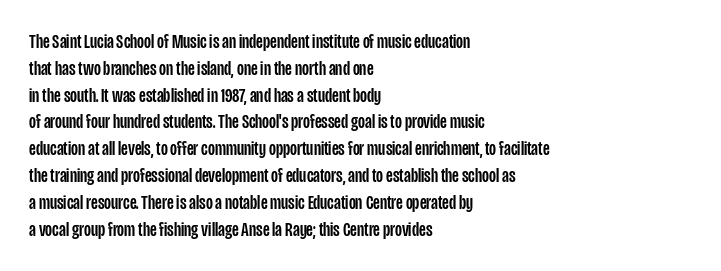
{"italic": "no", "underline": "no", "align": "left", "line_spacing": "normal", "line_spacing_ratio": 1.34, "letter_spacing": "normal", "letter_spacing_em": 0.0, "glyph_px": 20}
